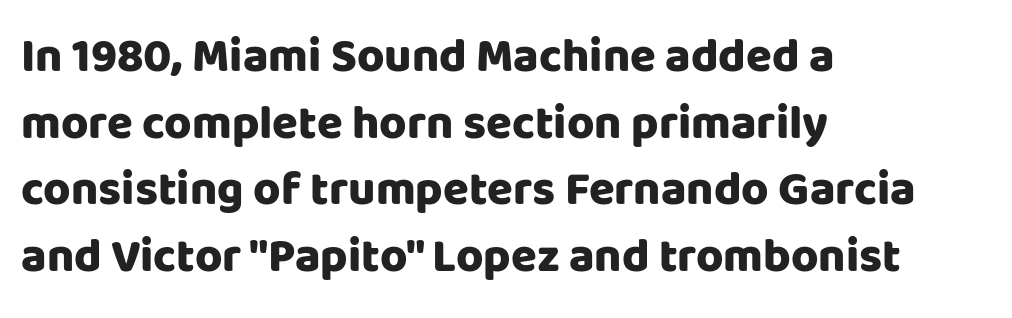
The image shows 47 px heavy sans-serif type, upright; set left-aligned, normal line spacing (1.42x), normal letter spacing, not underlined; low stroke contrast and a large x-height.
